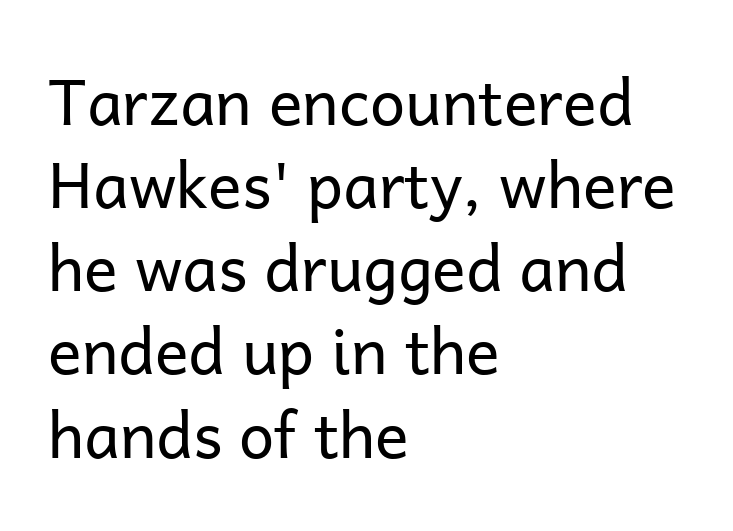
Q: Is the text bold? A: No.
Q: Is the text italic (slanted)? A: No, it is upright.
Q: Is the typeface a serif or a sans-serif typeface? A: Sans-serif.
Q: Is the text underlined? A: No.
Q: How is the paragraph aligned? A: Left-aligned.
Q: Is the spacing between letters normal or unusually wide? A: Normal.
Q: Is the spacing between lines tight, normal or loose? A: Normal.
Q: Width (condensed, normal, or wide)? A: Normal.
Q: Stroke contrast? A: Low.
Q: x-height? A: Medium.
Q: Monospaced? A: No.
